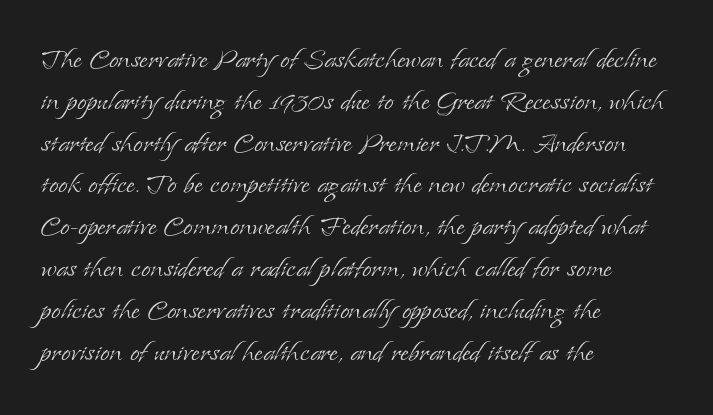
Q: Is the text bold? A: No.
Q: Is the text italic (slanted)? A: Yes.
Q: Is the typeface a serif or a sans-serif typeface? A: Serif.
Q: Is the text underlined? A: No.
Q: How is the paragraph aligned? A: Left-aligned.
Q: Is the spacing between letters normal or unusually wide? A: Normal.
Q: Width (condensed, normal, or wide)? A: Normal.
Q: Stroke contrast? A: Low.
Q: x-height? A: Small.
Q: Monospaced? A: No.
